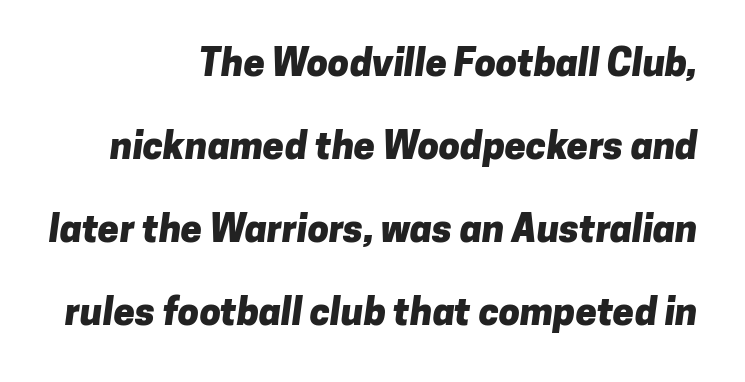
The image shows 38 px heavy sans-serif type; set right-aligned, loose line spacing (2.18x), normal letter spacing, not underlined; low stroke contrast and a medium x-height.
